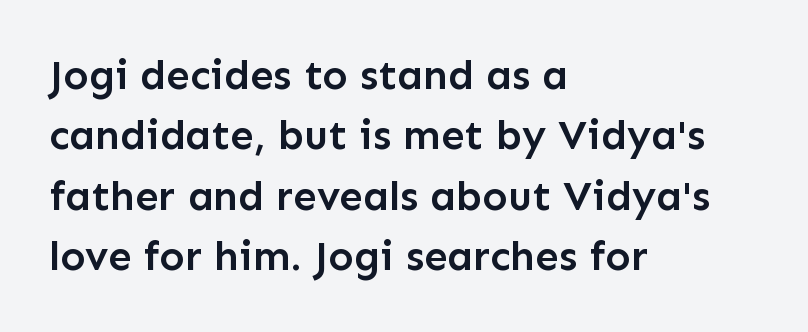
Q: Is the text bold? A: Semi-bold.
Q: Is the text italic (slanted)? A: No, it is upright.
Q: Is the typeface a serif or a sans-serif typeface? A: Sans-serif.
Q: Is the text underlined? A: No.
Q: How is the paragraph aligned? A: Left-aligned.
Q: Is the spacing between letters normal or unusually wide? A: Normal.
Q: Is the spacing between lines tight, normal or loose? A: Normal.
Q: Width (condensed, normal, or wide)? A: Normal.
Q: Stroke contrast? A: Low.
Q: x-height? A: Medium.
Q: Monospaced? A: No.
